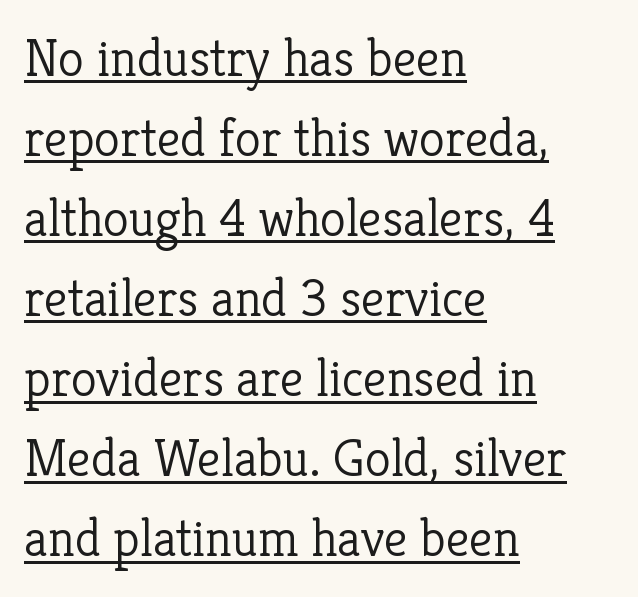
The image shows 53 px light serif type, upright; set left-aligned, normal line spacing (1.51x), normal letter spacing, underlined; low stroke contrast and a medium x-height.
